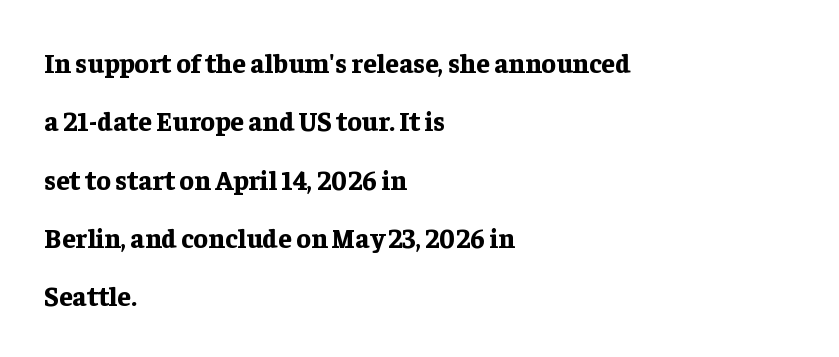
The image shows 27 px bold type, upright; set left-aligned, loose line spacing (2.16x), normal letter spacing, not underlined.
